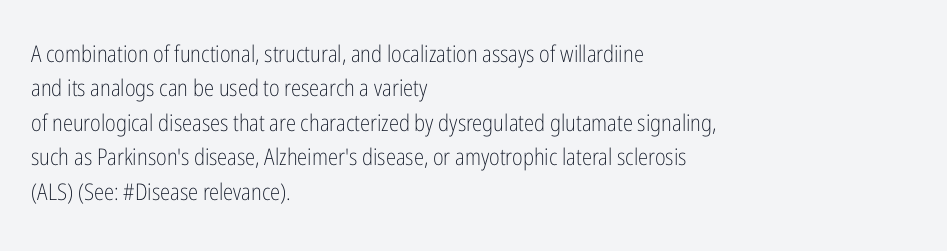
Observe the ordinary spacing: letters are neighbours, not strangers. Only glyphs here, with clear space below each row. Honestly, the row spacing looks completely unremarkable. No letter is thick-stroked: the sample isn't bold.
